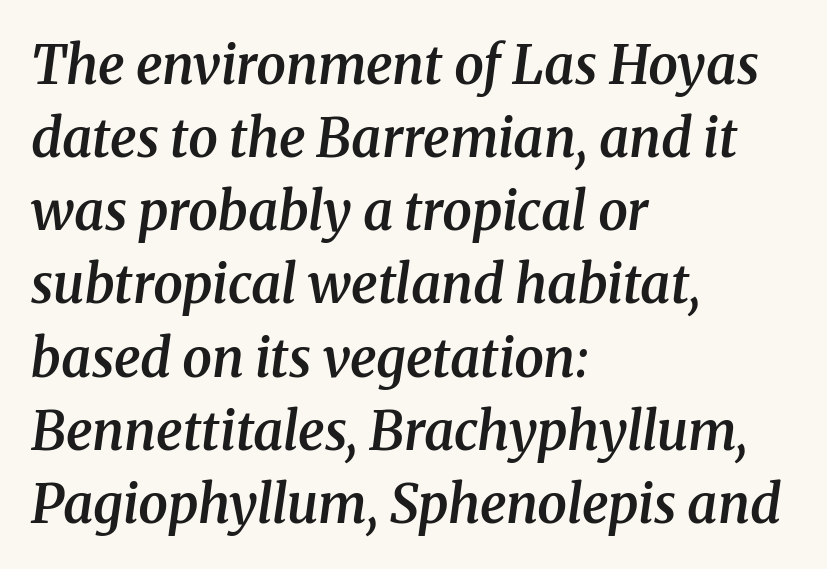
Q: Is the text bold? A: Semi-bold.
Q: Is the text italic (slanted)? A: Yes, it leans right by about 8 degrees.
Q: Is the typeface a serif or a sans-serif typeface? A: Serif.
Q: Is the text underlined? A: No.
Q: How is the paragraph aligned? A: Left-aligned.
Q: Is the spacing between letters normal or unusually wide? A: Normal.
Q: Is the spacing between lines tight, normal or loose? A: Normal.
Q: Width (condensed, normal, or wide)? A: Normal.
Q: Stroke contrast? A: Medium.
Q: x-height? A: Medium.
Q: Monospaced? A: No.
